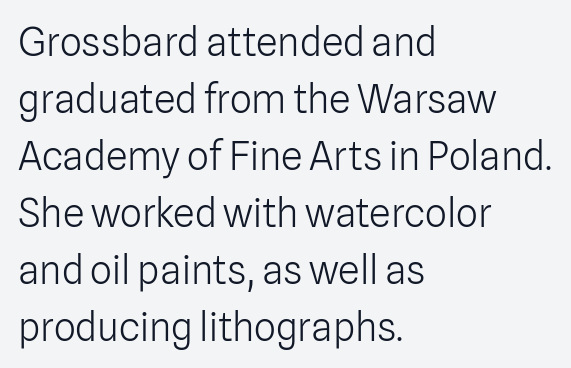
Leftover space on each line is placed entirely after the last word. It's the straight-up-and-down kind of type. How are the letters spaced? Ordinarily, with no added tracking. To sum up the face: it is a sans, with no serifs. Letters rest on an invisible, unmarked baseline.
